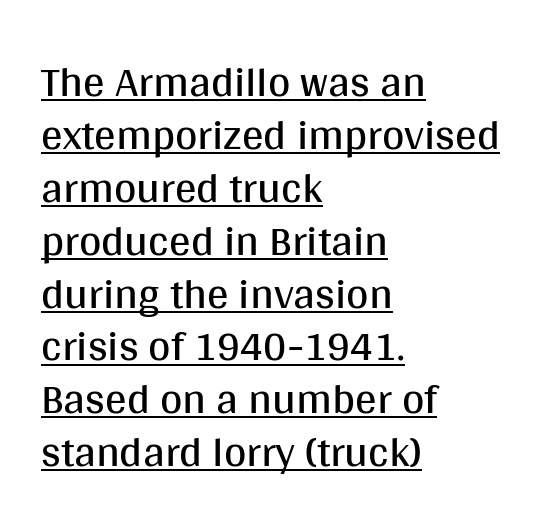
The face used here is rendered with its standard letterfit. Bold? No — there's no thickening of the strokes. Letterform terminals end flat and unadorned throughout the passage. The typesetter chose a ragged-right arrangement here. A continuous stroke trails under the words, as in a hyperlink. Rendered with straight, roman letterforms.
